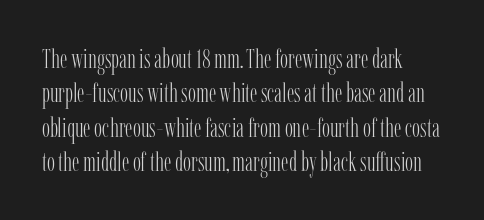
The letters stand straight up with perfectly vertical stems. Inter-character spacing is left at the font's built-in metrics. A normal amount of white space separates one row of letters from the next. Descender tails drop into unmarked territory. The letters look calm and open, with moderate or lighter stems.
